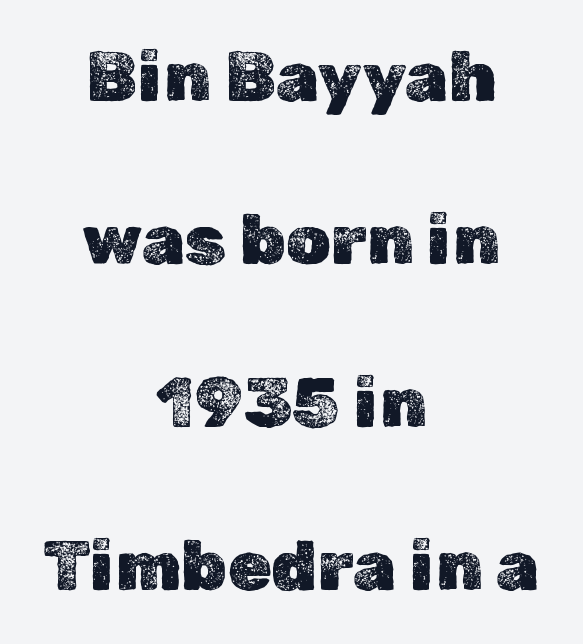
{"italic": "no", "width": "normal", "x_height": "medium", "monospaced": "no", "underline": "no", "align": "center", "line_spacing": "loose", "line_spacing_ratio": 2.33, "letter_spacing": "normal", "letter_spacing_em": 0.0, "glyph_px": 70}
